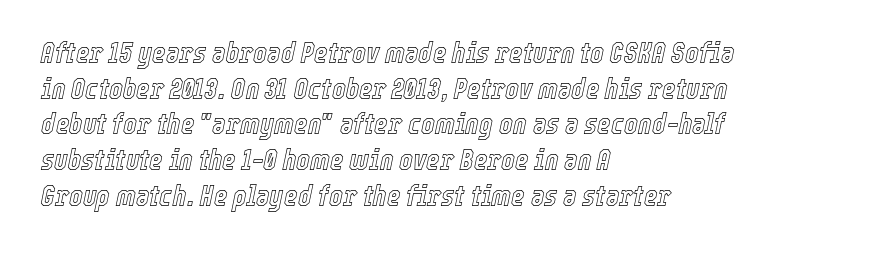
Q: Is the text italic (slanted)? A: Yes, it leans right by about 12 degrees.
Q: Is the text underlined? A: No.
Q: How is the paragraph aligned? A: Left-aligned.
Q: Is the spacing between letters normal or unusually wide? A: Normal.
Q: Width (condensed, normal, or wide)? A: Condensed.
Q: x-height? A: Medium.
Q: Monospaced? A: No.
